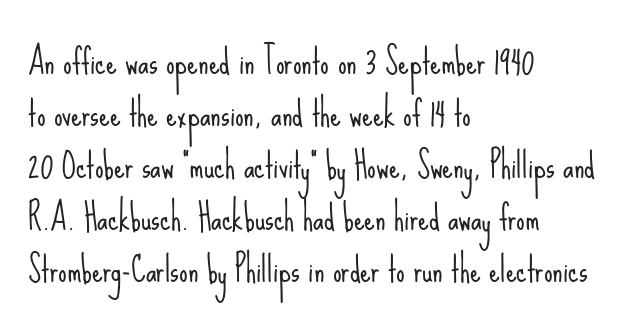
{"serif": "no", "italic": "no", "bold": "no", "weight": "light", "width": "condensed", "stroke_contrast": "low", "x_height": "small", "monospaced": "no", "underline": "no", "align": "left", "line_spacing": "normal", "line_spacing_ratio": 1.53, "letter_spacing": "normal", "letter_spacing_em": 0.0, "glyph_px": 34}
